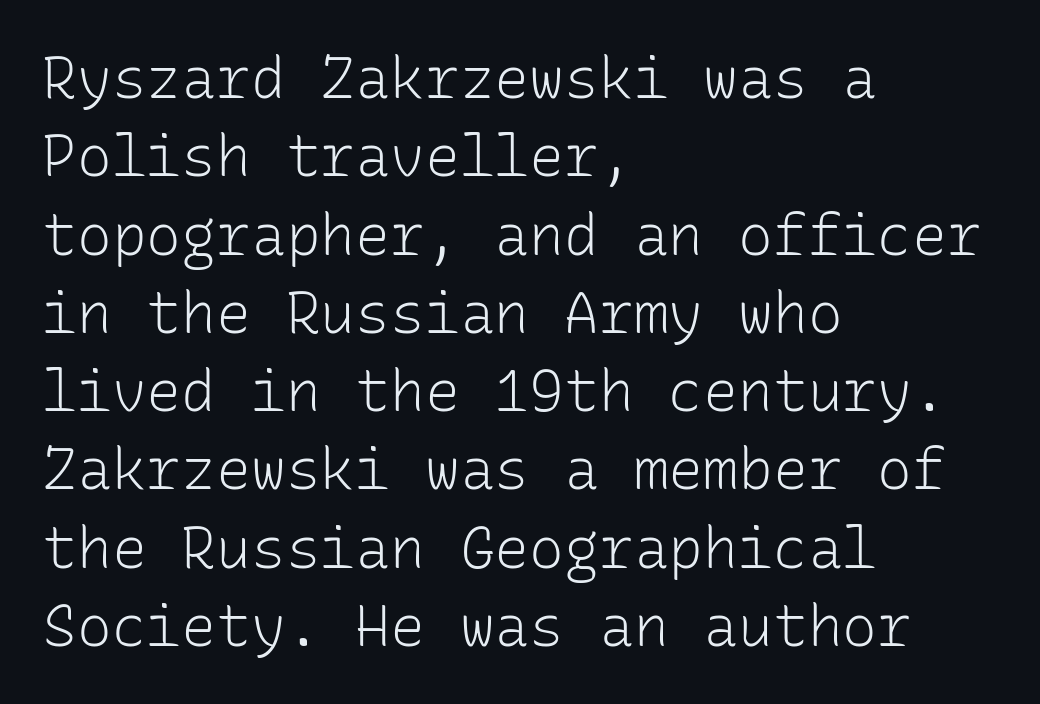
The face looks like a standard text weight, possibly lighter. Each row of text sits above clean, open space. Observe the ordinary spacing: letters are neighbours, not strangers. Think of a typewriter: that constant character pitch is what you see here. Observe the absence of serifs on each vertical stroke in this sample.
